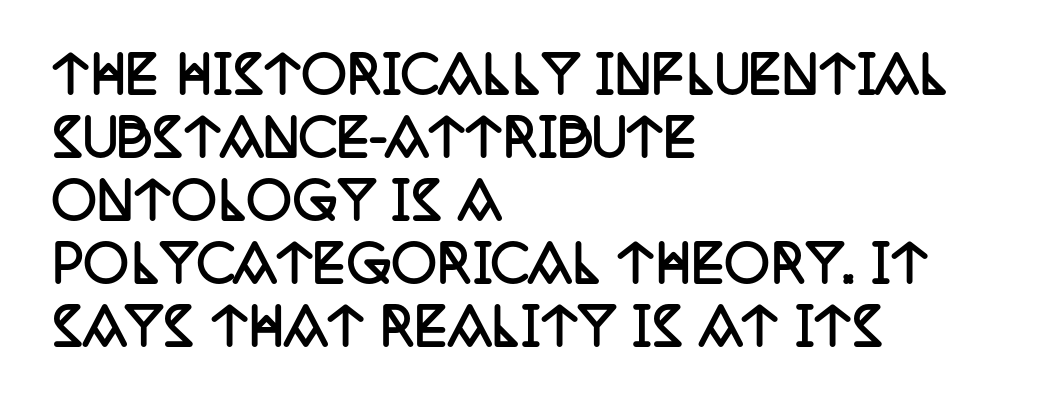
Leading matches the norm, producing a regular column. Lines of text with bare space underneath. Yep, those are serifs on the letters. The rendering anchors every line to the left-hand side.
